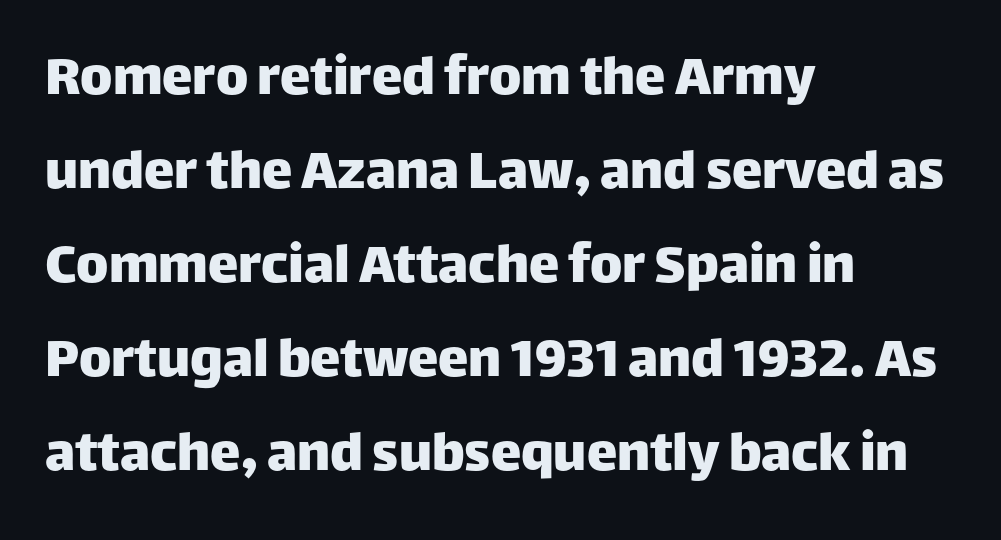
The image shows 61 px sans-serif type, upright; set left-aligned, normal line spacing (1.54x), normal letter spacing, not underlined; low stroke contrast and a large x-height.
